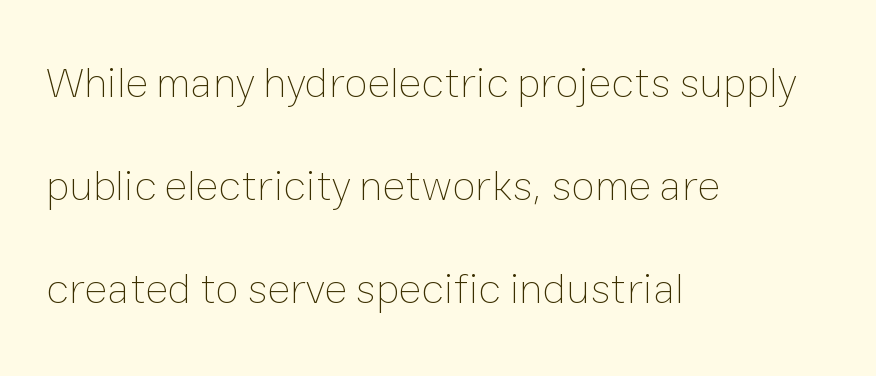
{"italic": "no", "bold": "no", "weight": "thin", "width": "normal", "stroke_contrast": "low", "x_height": "medium", "monospaced": "no", "underline": "no", "align": "left", "line_spacing": "loose", "line_spacing_ratio": 2.4, "letter_spacing": "normal", "letter_spacing_em": 0.0, "glyph_px": 43}
